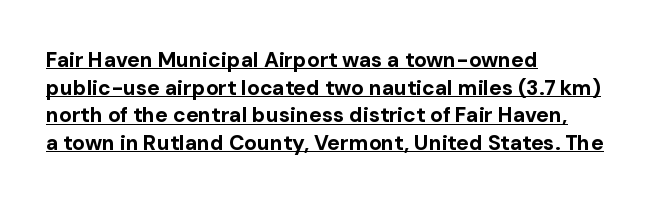
The image shows 21 px bold type, upright; set left-aligned, normal line spacing (1.32x), normal letter spacing, underlined.
